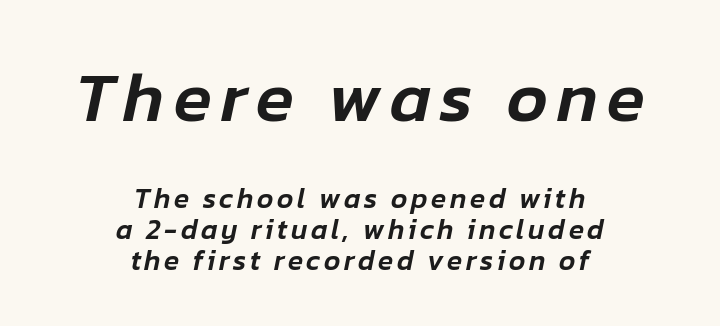
Q: Is the text italic (slanted)? A: Yes, it leans right by about 12 degrees.
Q: Is the text underlined? A: No.
Q: How is the paragraph aligned? A: Centered.
Q: Is the spacing between lines tight, normal or loose? A: Tight.
Q: Which block of text is set in a larger size, the first (top) or the second (bottom)? A: The first (top) one.
Q: Width (condensed, normal, or wide)? A: Normal.
Q: Stroke contrast? A: Low.
Q: x-height? A: Medium.
Q: Monospaced? A: No.
